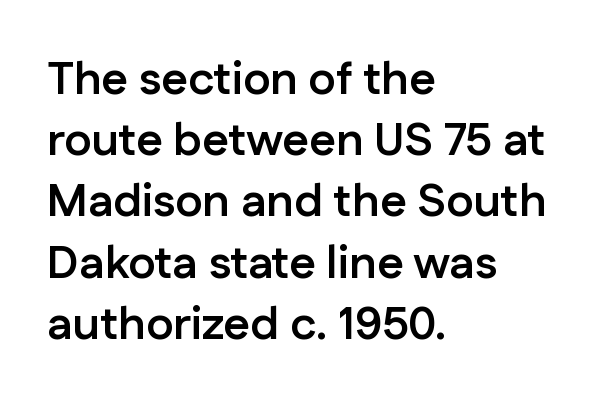
Nope, no serifs anywhere on these letters. The rendering uses natural spacing where letterforms have individual widths. Heft: maximum for text — a bold. The setting favours the left margin, as ordinary paragraphs usually do. A typesetter would call this zero additional tracking. Nope, not italic — everything's standing straight.
